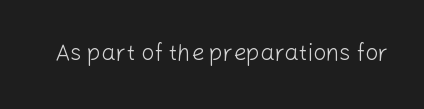
Q: Is the text bold? A: No.
Q: Is the text italic (slanted)? A: No, it is upright.
Q: Is the text underlined? A: No.
Q: Is the spacing between letters normal or unusually wide? A: Normal.
